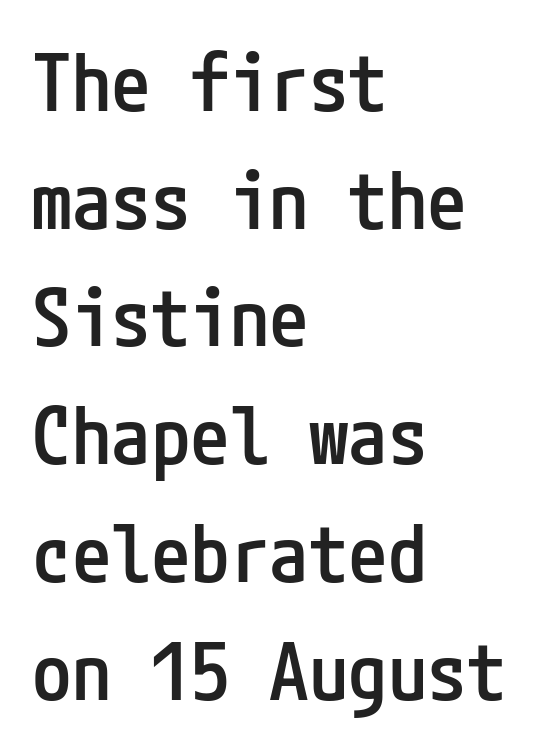
The image shows 79 px semibold, condensed sans-serif type, upright; set left-aligned, normal line spacing (1.49x), normal letter spacing, not underlined; low stroke contrast and a medium x-height.
